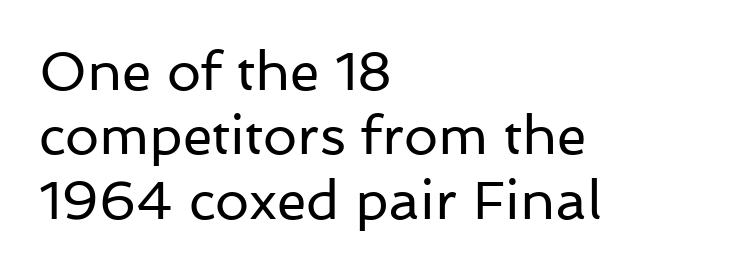
Q: Is the text bold? A: No.
Q: Is the text italic (slanted)? A: No, it is upright.
Q: Is the typeface a serif or a sans-serif typeface? A: Sans-serif.
Q: Is the text underlined? A: No.
Q: How is the paragraph aligned? A: Left-aligned.
Q: Is the spacing between letters normal or unusually wide? A: Normal.
Q: Width (condensed, normal, or wide)? A: Normal.
Q: Stroke contrast? A: Low.
Q: x-height? A: Medium.
Q: Monospaced? A: No.
